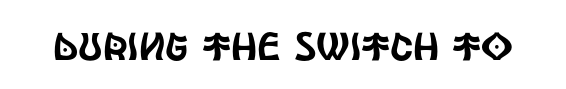
The image shows 39 px condensed sans-serif type, upright; set normal letter spacing, not underlined; a large x-height.
